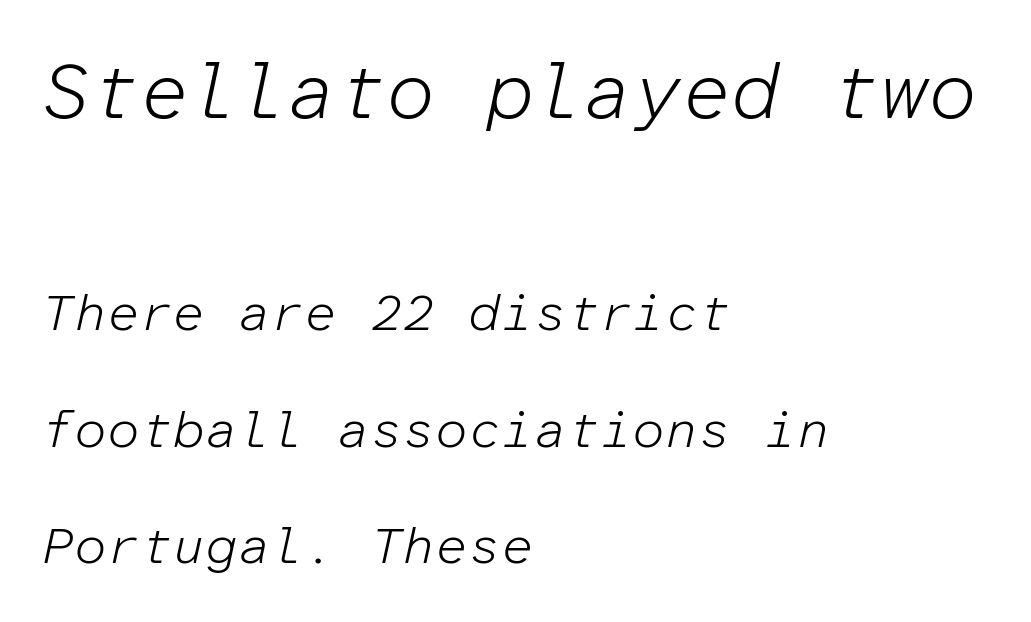
{"italic": "yes", "lean": "right", "slant_degrees": 12, "bold": "no", "weight": "light", "width": "normal", "stroke_contrast": "low", "x_height": "medium", "monospaced": "yes", "underline": "no", "align": "left", "line_spacing": "loose", "line_spacing_ratio": 2.24, "letter_spacing": "normal", "letter_spacing_em": 0.0, "larger_block": "first", "size_ratio": 1.5, "glyph_px": 78}
